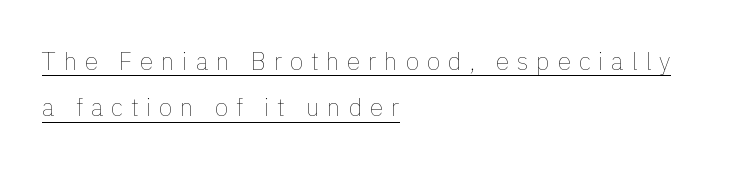
Q: Is the text bold? A: No.
Q: Is the text italic (slanted)? A: No, it is upright.
Q: Is the text underlined? A: Yes.
Q: How is the paragraph aligned? A: Left-aligned.
Q: Is the spacing between letters normal or unusually wide? A: Unusually wide.
